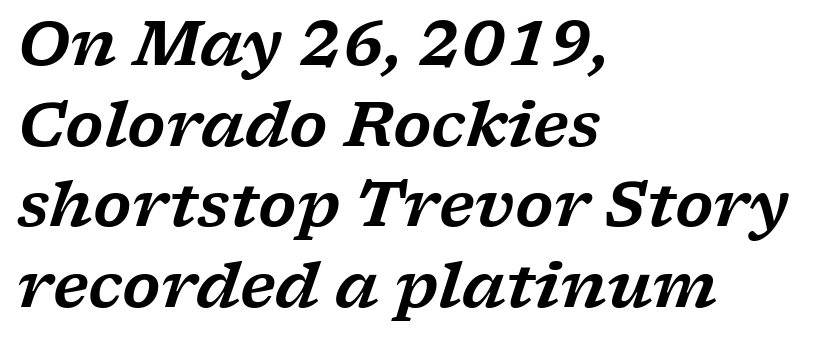
Q: Is the text italic (slanted)? A: Yes, it leans right by about 17 degrees.
Q: Is the typeface a serif or a sans-serif typeface? A: Serif.
Q: Is the text underlined? A: No.
Q: How is the paragraph aligned? A: Left-aligned.
Q: Is the spacing between letters normal or unusually wide? A: Normal.
Q: Is the spacing between lines tight, normal or loose? A: Normal.
Q: Width (condensed, normal, or wide)? A: Wide.
Q: Stroke contrast? A: Low.
Q: x-height? A: Medium.
Q: Monospaced? A: No.
